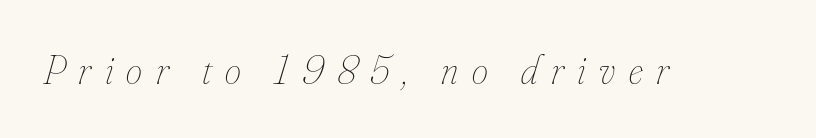
{"italic": "yes", "lean": "right", "slant_degrees": 16, "bold": "no", "weight": "thin", "width": "condensed", "stroke_contrast": "low", "x_height": "small", "monospaced": "no", "underline": "no", "letter_spacing": "wide", "letter_spacing_em": 0.33, "glyph_px": 41}
